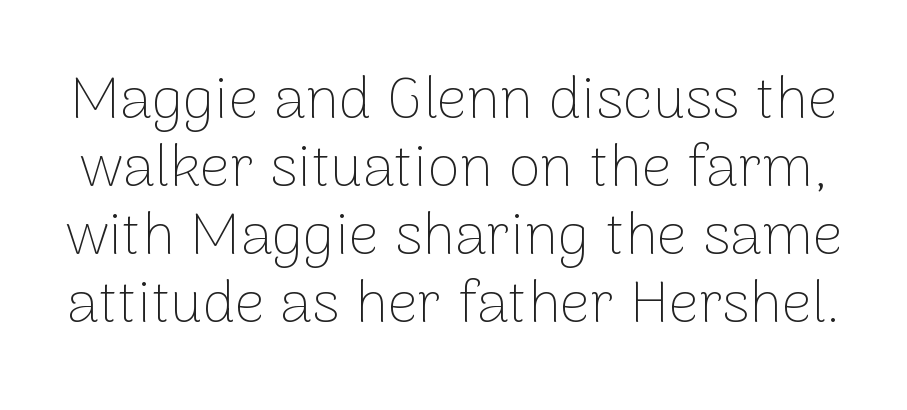
Weight: not bold — regular or lighter. Looks like regular typesetting: each glyph gets only the width it needs. Type without underlining. A typesetter would mark this as roman, not italic.
